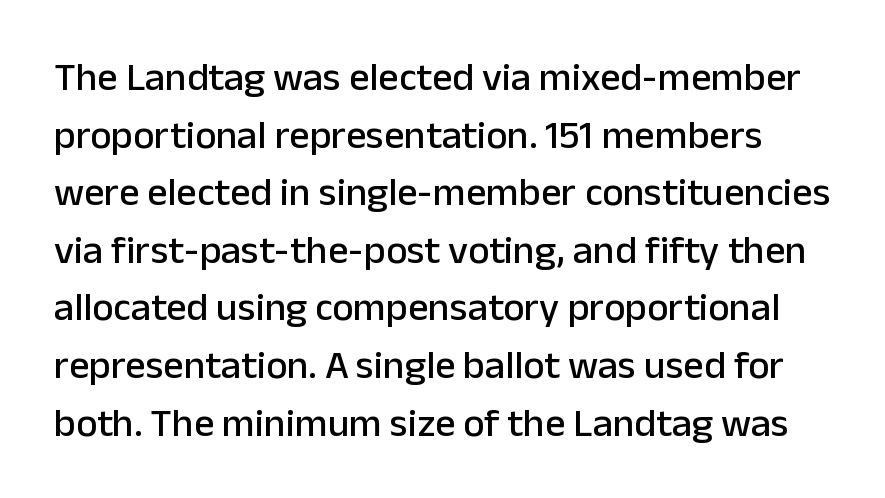
{"serif": "no", "italic": "no", "width": "normal", "stroke_contrast": "low", "x_height": "medium", "monospaced": "no", "underline": "no", "line_spacing": "normal", "line_spacing_ratio": 1.44, "letter_spacing": "normal", "letter_spacing_em": 0.0, "glyph_px": 40}
